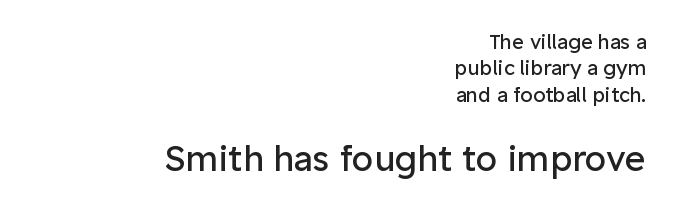
{"serif": "no", "italic": "no", "bold": "no", "weight": "regular", "width": "normal", "stroke_contrast": "low", "x_height": "medium", "monospaced": "no", "underline": "no", "align": "right", "line_spacing": "normal", "line_spacing_ratio": 1.32, "letter_spacing": "normal", "letter_spacing_em": 0.0, "larger_block": "second", "size_ratio": 1.75, "glyph_px": 35}
